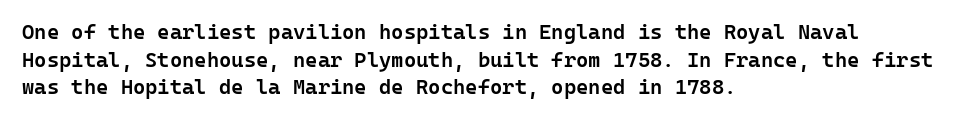
This sample uses plain, unmodified letter spacing. The foot of each line stays bare and open. The leading is moderate, giving the passage an even texture. A somewhat darkened texture: the type is semibold rather than bold.
